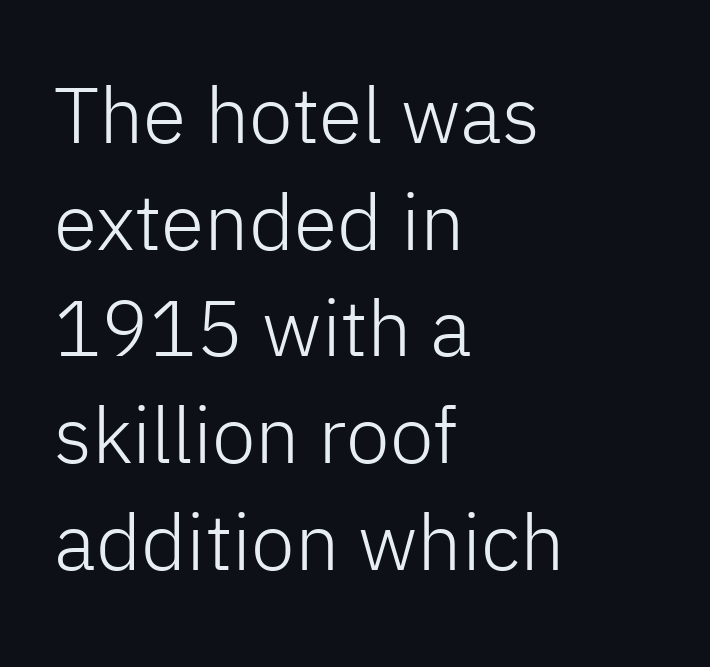
Q: Is the text bold? A: No.
Q: Is the text italic (slanted)? A: No, it is upright.
Q: Is the typeface a serif or a sans-serif typeface? A: Sans-serif.
Q: Is the text underlined? A: No.
Q: How is the paragraph aligned? A: Left-aligned.
Q: Is the spacing between letters normal or unusually wide? A: Normal.
Q: Is the spacing between lines tight, normal or loose? A: Normal.
Q: Width (condensed, normal, or wide)? A: Normal.
Q: Stroke contrast? A: Low.
Q: x-height? A: Medium.
Q: Monospaced? A: No.
